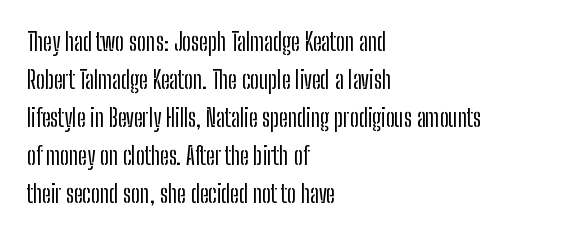
The specimen omits any rule beneath the text block's lines. Alignment: flush left. Italic? Not at all — the glyphs are vertical. The lines sit at an ordinary, default distance from one another. You could call the tracking neutral — neither tight nor loose.
